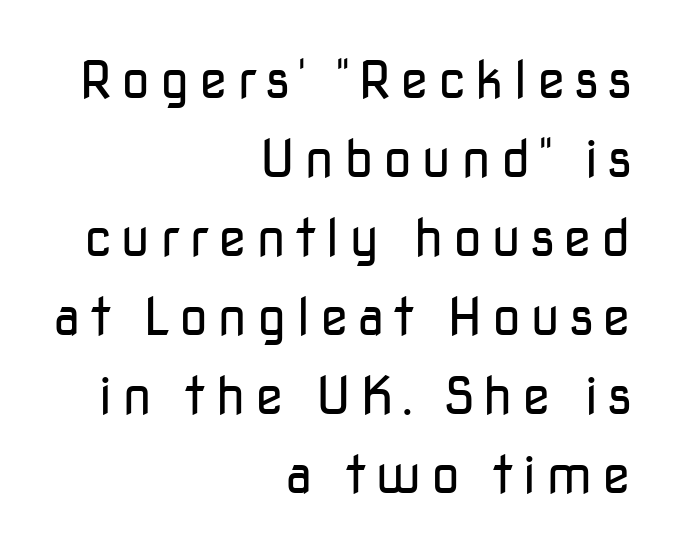
{"serif": "no", "italic": "no", "bold": "no", "weight": "regular", "width": "normal", "stroke_contrast": "low", "x_height": "medium", "monospaced": "no", "underline": "no", "align": "right", "line_spacing": "normal", "line_spacing_ratio": 1.52, "glyph_px": 52}
